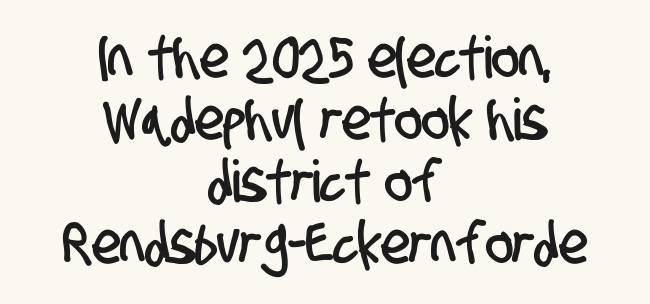
What stands out about the letter spacing? Nothing — it is the standard amount. Typeset on center — no edge is straight. Is there much room between lines? No — they nearly touch. Decoration check: the copy has no underline. Letterform terminals end flat and unadorned throughout the passage. The face used here is proportionally spaced, like ordinary book or web type.
